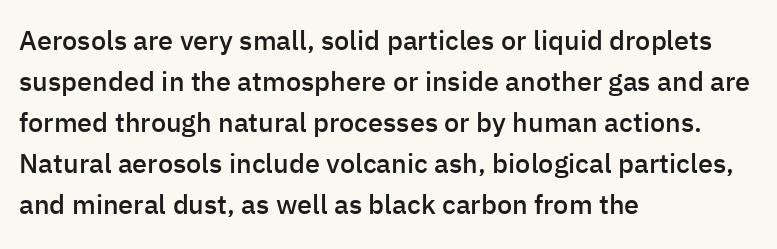
Q: Is the text bold? A: Semi-bold.
Q: Is the text italic (slanted)? A: No, it is upright.
Q: Is the text underlined? A: No.
Q: How is the paragraph aligned? A: Left-aligned.
Q: Is the spacing between letters normal or unusually wide? A: Normal.
Q: Is the spacing between lines tight, normal or loose? A: Normal.
